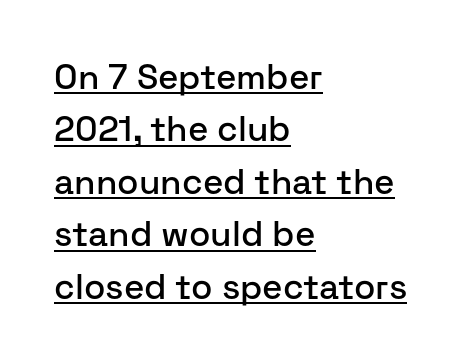
{"serif": "no", "italic": "no", "width": "normal", "stroke_contrast": "low", "x_height": "medium", "monospaced": "no", "underline": "yes", "align": "left", "line_spacing": "normal", "line_spacing_ratio": 1.5, "letter_spacing": "normal", "letter_spacing_em": 0.0, "glyph_px": 35}
